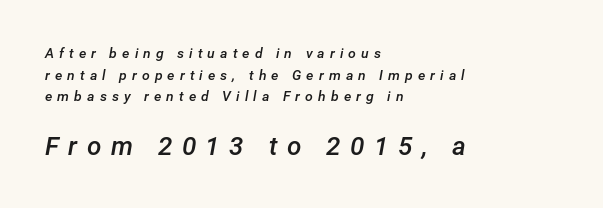
{"italic": "yes", "lean": "right", "slant_degrees": 12, "bold": "semi", "underline": "no", "align": "left", "line_spacing": "normal", "line_spacing_ratio": 1.54, "letter_spacing": "wide", "letter_spacing_em": 0.36, "larger_block": "second", "size_ratio": 1.86, "glyph_px": 26}
